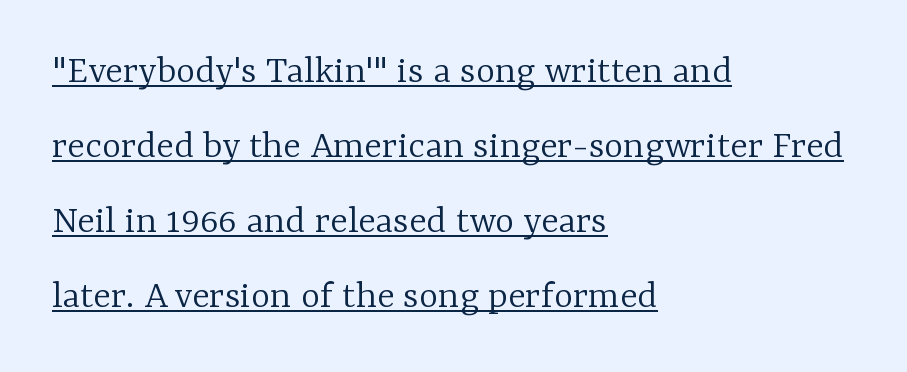
{"serif": "yes", "italic": "no", "bold": "no", "weight": "light", "width": "normal", "stroke_contrast": "low", "x_height": "medium", "monospaced": "no", "underline": "yes", "align": "left", "line_spacing_ratio": 1.83, "letter_spacing": "normal", "letter_spacing_em": 0.0, "glyph_px": 41}
